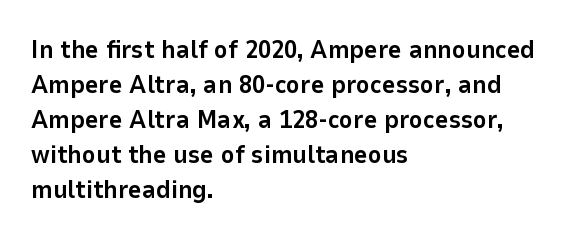
Spacing between characters is what you'd get straight out of the box. If you drew a line through each stem, it would be perfectly vertical. Which margin do the lines hug? The left one — the right edge is uneven. Leading: standard. Is the type bold? Yes — the strokes are clearly thick and heavy.
